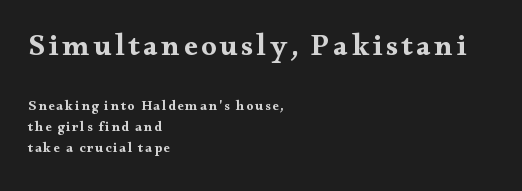
The image shows 30 px bold, wide serif type, upright; set left-aligned, normal line spacing (1.5x), not underlined; the first (top) block is 2.14x larger; medium stroke contrast and a small x-height.
